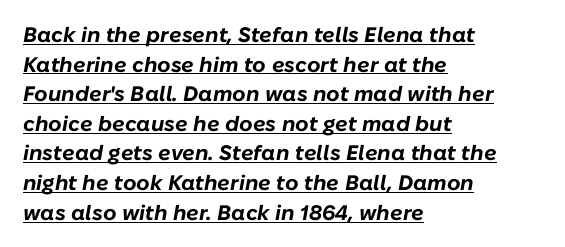
Q: Is the text bold? A: Yes.
Q: Is the text italic (slanted)? A: Yes, it leans right by about 10 degrees.
Q: Is the text underlined? A: Yes.
Q: How is the paragraph aligned? A: Left-aligned.
Q: Is the spacing between letters normal or unusually wide? A: Normal.
Q: Is the spacing between lines tight, normal or loose? A: Normal.
